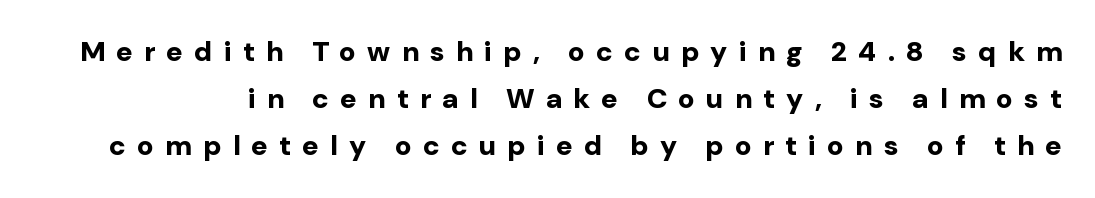
{"serif": "no", "italic": "no", "bold": "yes", "weight": "bold", "width": "normal", "stroke_contrast": "low", "x_height": "medium", "monospaced": "no", "underline": "no", "line_spacing": "normal", "line_spacing_ratio": 1.68, "letter_spacing": "wide", "letter_spacing_em": 0.4, "glyph_px": 28}
